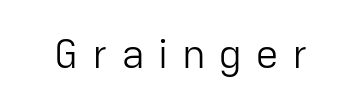
{"serif": "no", "italic": "no", "bold": "no", "weight": "light", "width": "normal", "stroke_contrast": "low", "x_height": "medium", "monospaced": "no", "underline": "no", "letter_spacing": "wide", "letter_spacing_em": 0.31, "glyph_px": 40}
